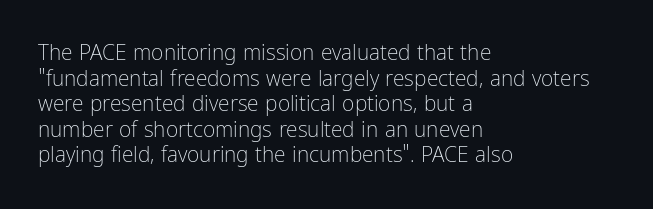
Does extra space separate the letters? No, they use regular spacing. The passage is arranged the way most books set body copy — flush left. The area under the type is left untouched. The face looks like a standard text weight, possibly lighter. Notice how the stems are strictly vertical — no italics here.
